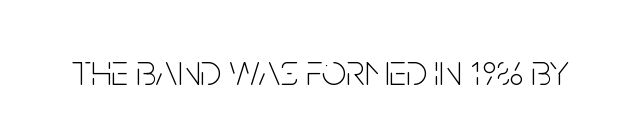
Weight: not bold — regular or lighter. Observe the ordinary spacing: letters are neighbours, not strangers. The face used here is proportionally spaced, like ordinary book or web type. I'd call this a sans setting — the letters go barefoot. Glance below the letters and you will spot only blank space.
